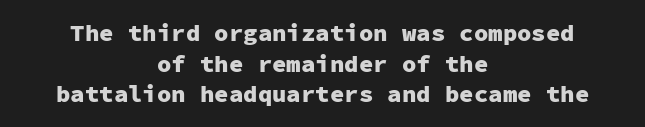
Q: Is the text bold? A: Yes.
Q: Is the text italic (slanted)? A: No, it is upright.
Q: Is the text underlined? A: No.
Q: How is the paragraph aligned? A: Centered.
Q: Is the spacing between letters normal or unusually wide? A: Normal.
Q: Is the spacing between lines tight, normal or loose? A: Normal.
